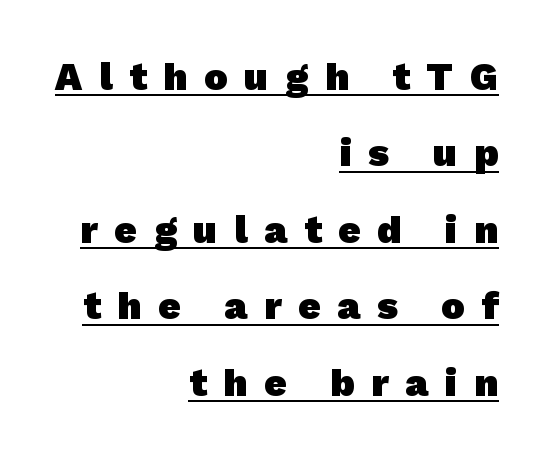
Q: Is the text bold? A: Yes.
Q: Is the typeface a serif or a sans-serif typeface? A: Sans-serif.
Q: Is the text underlined? A: Yes.
Q: How is the paragraph aligned? A: Right-aligned.
Q: Is the spacing between letters normal or unusually wide? A: Unusually wide.
Q: Is the spacing between lines tight, normal or loose? A: Loose.
Q: Width (condensed, normal, or wide)? A: Normal.
Q: Stroke contrast? A: Low.
Q: x-height? A: Medium.
Q: Monospaced? A: No.
